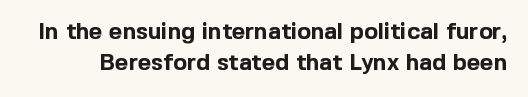
A clean baseline with only descenders dipping below it. Regular leading. Heavy-handed strokes throughout: this text is bold. The specimen reads as upright at a glance. Words appear dense and cohesive because spacing is normal.
